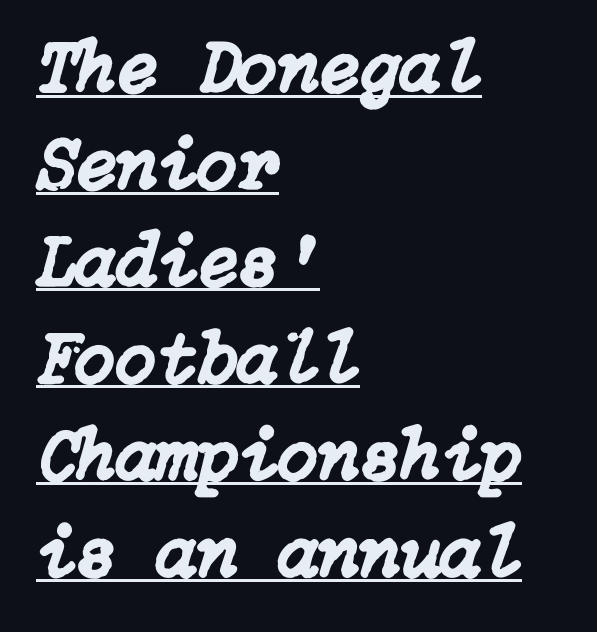
{"italic": "yes", "lean": "right", "slant_degrees": 15, "width": "normal", "stroke_contrast": "low", "x_height": "medium", "underline": "yes", "align": "left", "line_spacing": "normal", "line_spacing_ratio": 1.31, "letter_spacing": "normal", "letter_spacing_em": 0.0, "glyph_px": 74}
